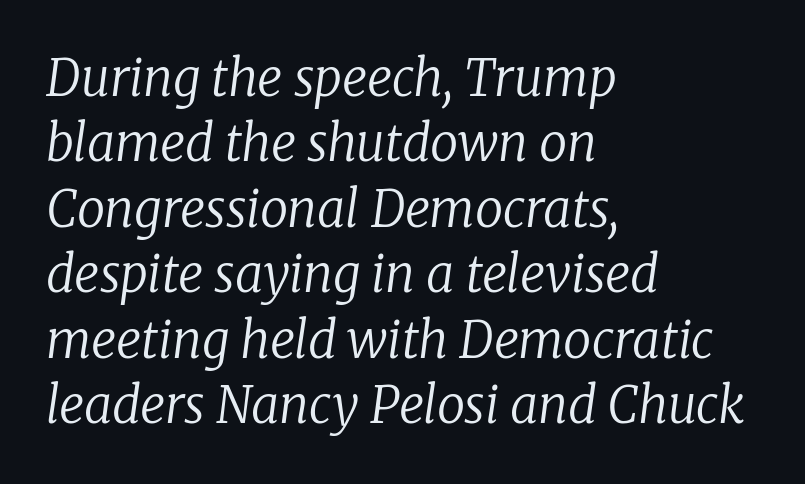
Q: Is the text bold? A: No.
Q: Is the text italic (slanted)? A: Yes, it leans right by about 8 degrees.
Q: Is the typeface a serif or a sans-serif typeface? A: Serif.
Q: Is the text underlined? A: No.
Q: How is the paragraph aligned? A: Left-aligned.
Q: Is the spacing between letters normal or unusually wide? A: Normal.
Q: Is the spacing between lines tight, normal or loose? A: Normal.
Q: Width (condensed, normal, or wide)? A: Normal.
Q: Stroke contrast? A: Low.
Q: x-height? A: Medium.
Q: Monospaced? A: No.
